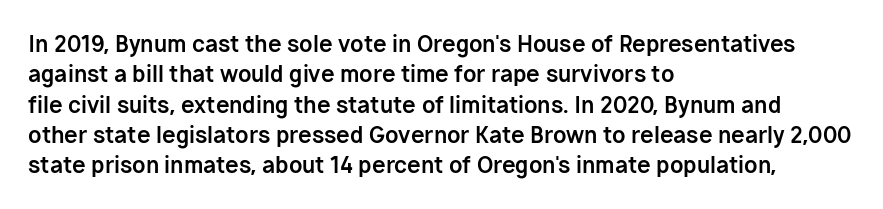
{"italic": "no", "bold": "yes", "underline": "no", "align": "left", "line_spacing": "normal", "line_spacing_ratio": 1.38, "letter_spacing": "normal", "letter_spacing_em": 0.0, "glyph_px": 22}
